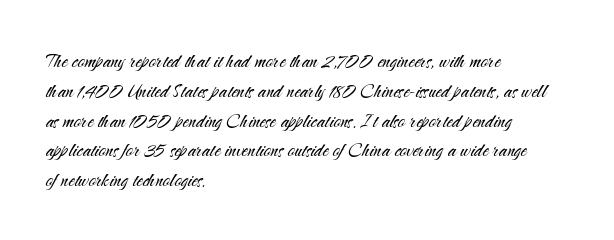
{"bold": "no", "underline": "no", "align": "left", "line_spacing_ratio": 1.24, "letter_spacing": "normal", "letter_spacing_em": 0.0, "glyph_px": 24}
